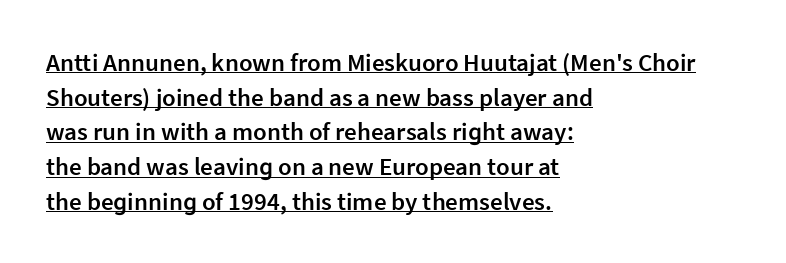
Q: Is the text bold? A: Semi-bold.
Q: Is the text italic (slanted)? A: No, it is upright.
Q: Is the text underlined? A: Yes.
Q: How is the paragraph aligned? A: Left-aligned.
Q: Is the spacing between letters normal or unusually wide? A: Normal.
Q: Is the spacing between lines tight, normal or loose? A: Normal.
